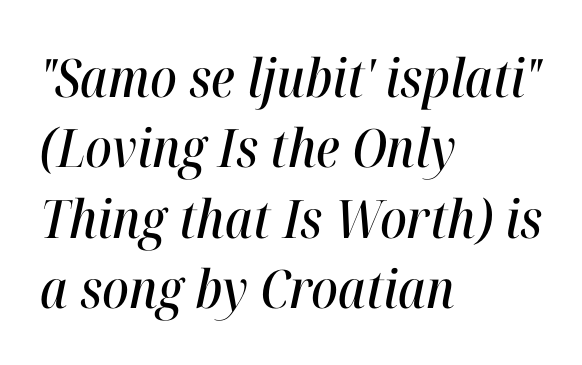
{"italic": "yes", "lean": "right", "slant_degrees": 12, "width": "condensed", "stroke_contrast": "high", "x_height": "medium", "monospaced": "no", "underline": "no", "align": "left", "line_spacing": "normal", "line_spacing_ratio": 1.33, "letter_spacing": "normal", "letter_spacing_em": 0.0, "glyph_px": 53}
